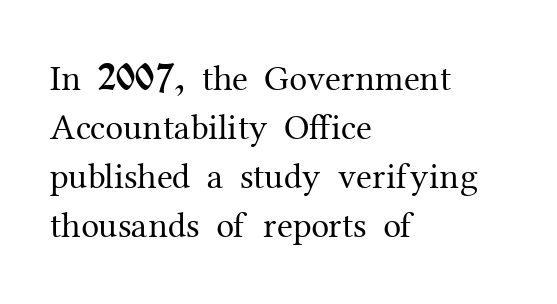
{"serif": "yes", "italic": "no", "bold": "no", "weight": "regular", "width": "normal", "stroke_contrast": "medium", "x_height": "medium", "monospaced": "no", "underline": "no", "align": "left", "line_spacing": "normal", "line_spacing_ratio": 1.36, "letter_spacing": "normal", "letter_spacing_em": 0.0, "glyph_px": 36}
